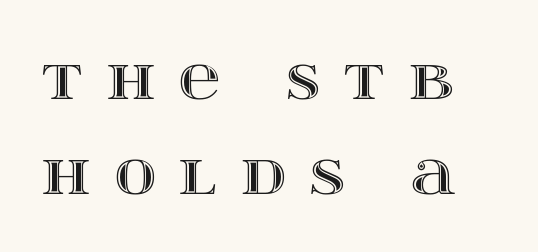
The image shows 57 px wide type, upright; set normal line spacing (1.67x), unusually wide letter spacing (+0.42 em), not underlined; a large x-height.
